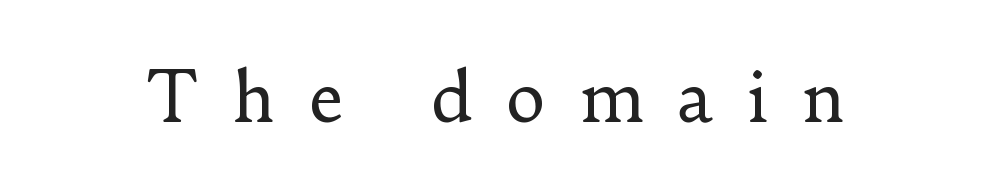
Q: Is the text bold? A: No.
Q: Is the text italic (slanted)? A: No, it is upright.
Q: Is the typeface a serif or a sans-serif typeface? A: Serif.
Q: Is the text underlined? A: No.
Q: Is the spacing between letters normal or unusually wide? A: Unusually wide.
Q: Width (condensed, normal, or wide)? A: Normal.
Q: Stroke contrast? A: Low.
Q: x-height? A: Small.
Q: Monospaced? A: No.
